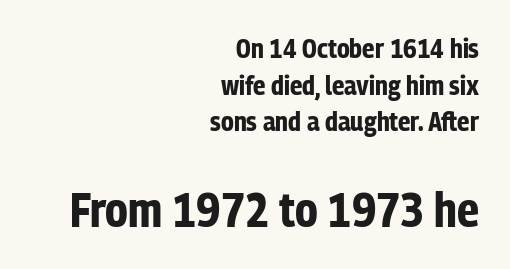
The image shows 48 px bold, condensed sans-serif type, upright; set right-aligned, normal line spacing (1.36x), normal letter spacing, not underlined; the second (bottom) block is 1.78x larger; low stroke contrast and a medium x-height.
